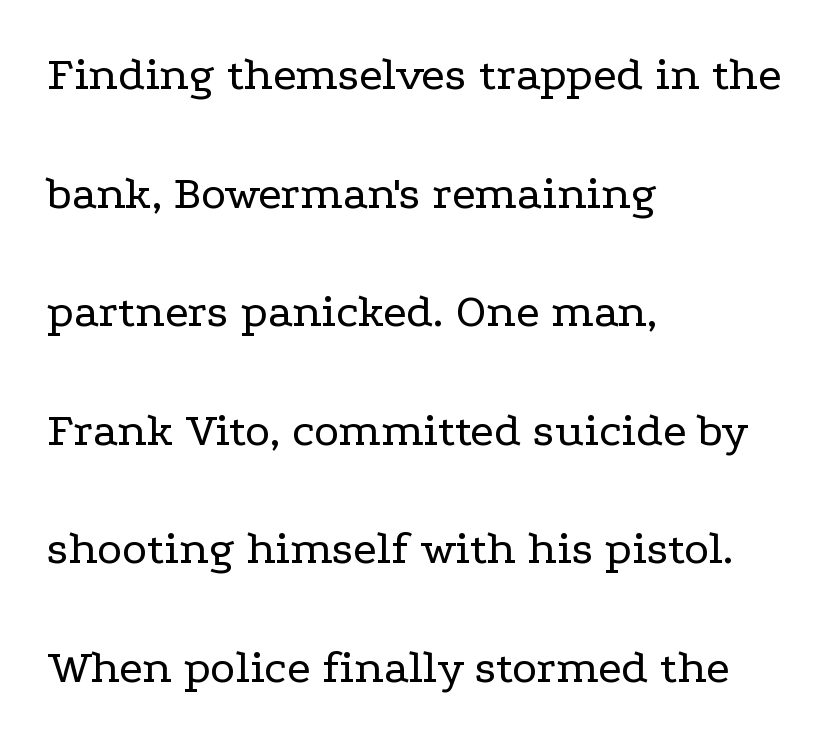
Line starts are locked; line ends wander. Note the varied advance widths — an 'i' is clearly narrower than an 'm'. Each stroke keeps to a modest, everyday thickness or less. A typesetter would call this leading open, well beyond the default. Old-style or modern, the face here clearly has serifs.
